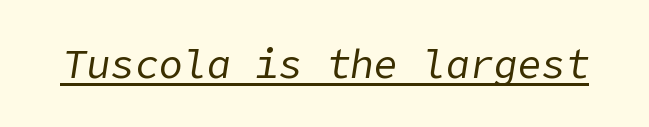
{"italic": "yes", "lean": "right", "slant_degrees": 9, "bold": "no", "weight": "regular", "width": "normal", "stroke_contrast": "low", "x_height": "medium", "underline": "yes", "letter_spacing": "normal", "letter_spacing_em": 0.0, "glyph_px": 40}
